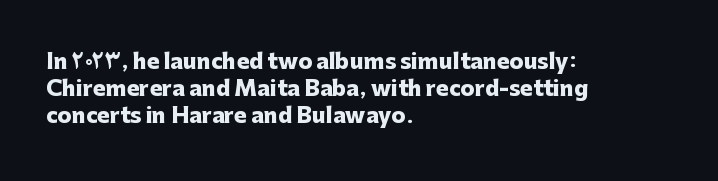
The image shows 21 px bold type, upright; set left-aligned, normal line spacing (1.28x), normal letter spacing, not underlined.
